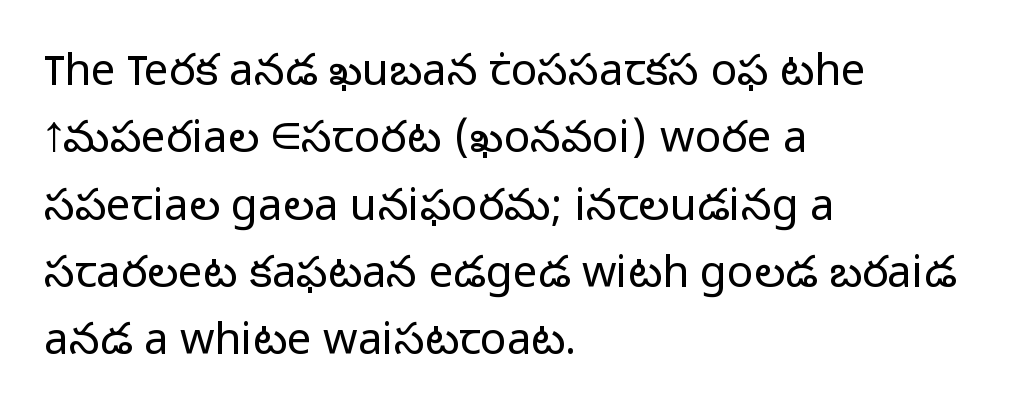
Tall strokes in this sample are plumb rather than angled. Teacher's note: observe the even left margin — that is flush-left alignment. Nobody touched the tracking dial on this one. The weight would be labelled regular, book, light, or lighter still. Here the designer chose a conventional face with non-uniform glyph widths. This rendering features lettering with no underline.
